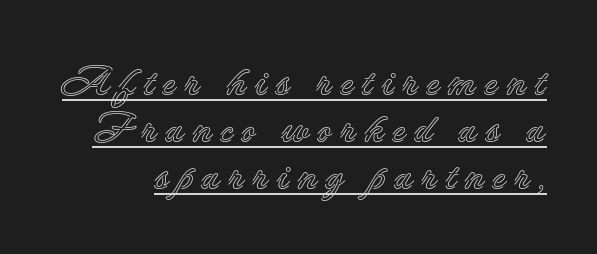
{"width": "normal", "x_height": "small", "monospaced": "no", "underline": "yes", "line_spacing": "tight", "line_spacing_ratio": 1.15, "letter_spacing": "wide", "letter_spacing_em": 0.2, "glyph_px": 41}
